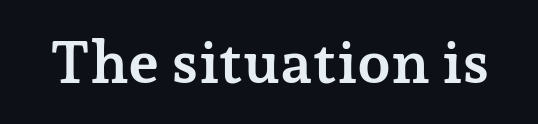
Observe the ordinary spacing: letters are neighbours, not strangers. The letters are bold, with thick, heavy strokes. The zone under the glyphs is completely vacant. Unlike italic type, these characters show no tilt at all. The characters display serif detailing at their extremities.
